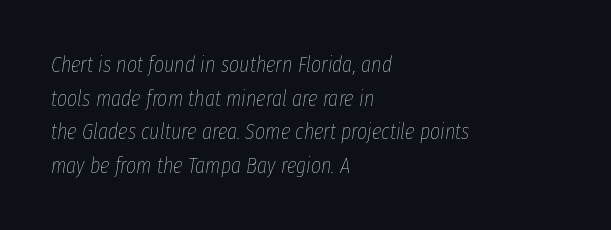
The image shows 22 px text type, italic (leaning right); set left-aligned, normal line spacing (1.53x), normal letter spacing, not underlined.
